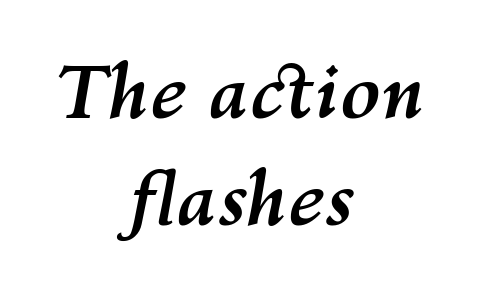
Q: Is the text bold? A: Yes.
Q: Is the text italic (slanted)? A: Yes, it leans right by about 10 degrees.
Q: Is the text underlined? A: No.
Q: How is the paragraph aligned? A: Centered.
Q: Is the spacing between letters normal or unusually wide? A: Normal.
Q: Is the spacing between lines tight, normal or loose? A: Normal.
Q: Width (condensed, normal, or wide)? A: Normal.
Q: Stroke contrast? A: Medium.
Q: x-height? A: Medium.
Q: Monospaced? A: No.
